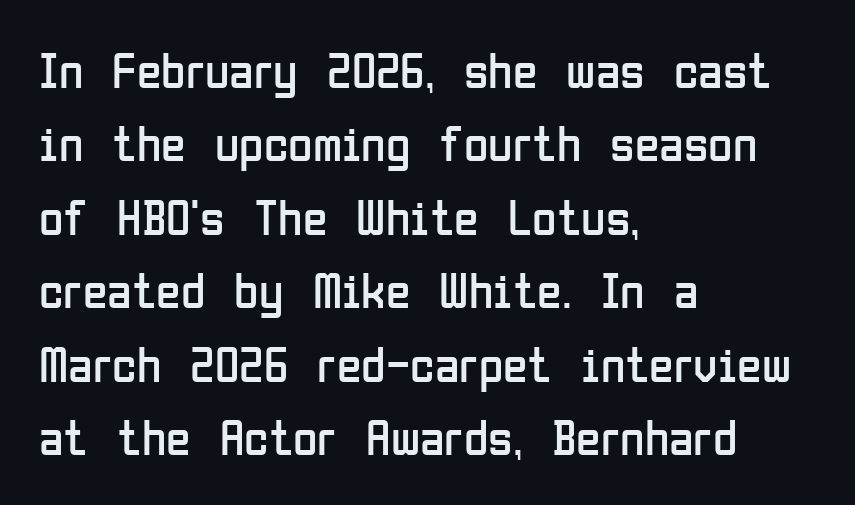
Q: Is the text bold? A: No.
Q: Is the text italic (slanted)? A: No, it is upright.
Q: Is the typeface a serif or a sans-serif typeface? A: Sans-serif.
Q: Is the text underlined? A: No.
Q: How is the paragraph aligned? A: Left-aligned.
Q: Is the spacing between letters normal or unusually wide? A: Normal.
Q: Is the spacing between lines tight, normal or loose? A: Normal.
Q: Width (condensed, normal, or wide)? A: Condensed.
Q: Stroke contrast? A: Low.
Q: x-height? A: Medium.
Q: Monospaced? A: No.
